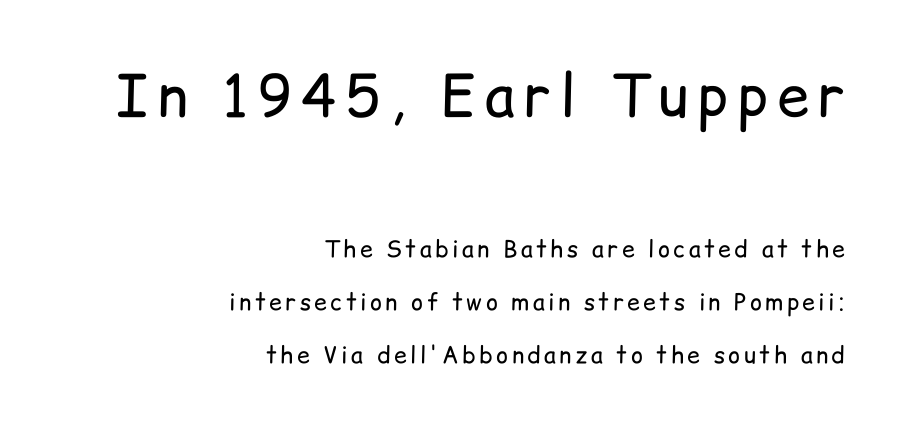
{"serif": "no", "italic": "no", "bold": "no", "weight": "regular", "width": "normal", "stroke_contrast": "low", "x_height": "medium", "monospaced": "no", "underline": "no", "align": "right", "line_spacing": "loose", "line_spacing_ratio": 2.29, "larger_block": "first", "size_ratio": 2.52, "glyph_px": 58}
